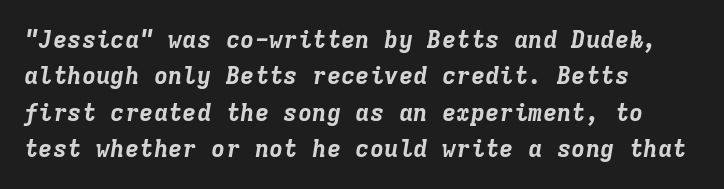
Q: Is the text bold? A: Yes.
Q: Is the text italic (slanted)? A: Yes, it leans right by about 9 degrees.
Q: Is the text underlined? A: No.
Q: How is the paragraph aligned? A: Left-aligned.
Q: Is the spacing between letters normal or unusually wide? A: Normal.
Q: Is the spacing between lines tight, normal or loose? A: Normal.
